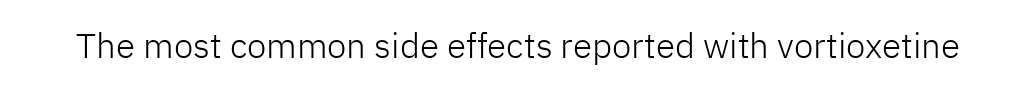
The image shows 35 px light sans-serif type, upright; set normal letter spacing, not underlined; low stroke contrast and a medium x-height.
